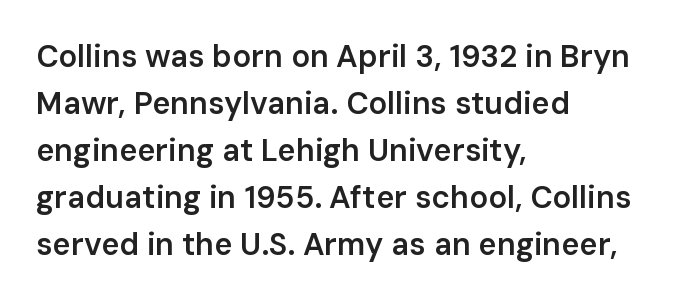
{"serif": "no", "italic": "no", "bold": "semi", "weight": "semibold", "width": "normal", "stroke_contrast": "low", "x_height": "medium", "monospaced": "no", "underline": "no", "align": "left", "line_spacing": "normal", "line_spacing_ratio": 1.52, "letter_spacing": "normal", "letter_spacing_em": 0.0, "glyph_px": 31}
